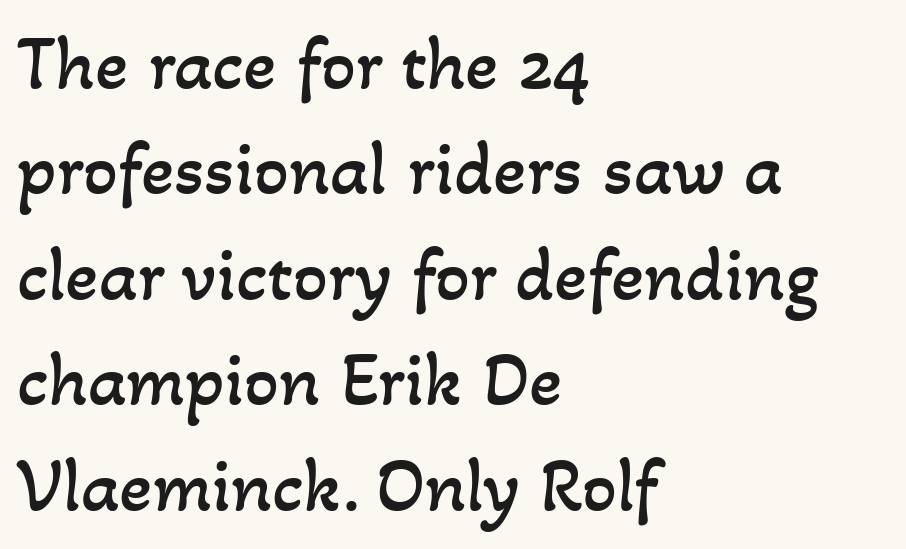
Interline gaps are of average width in this sample. Type without underlining. These lines keep a tight, regular rhythm from letter to letter. You could not count columns in this text — the font is proportionally spaced.
